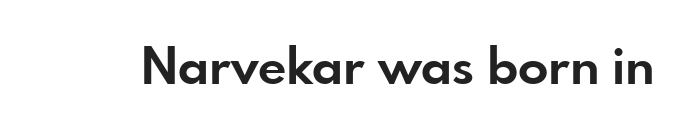
Observe the absence of serifs on each vertical stroke in this sample. If you drew a line through each stem, it would be perfectly vertical. No word sits above an underline. Each word holds together tightly as a unit, with standard inter-letter gaps.
